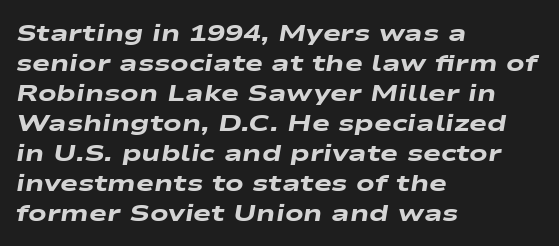
The block of text has a typical density, with ordinary space between rows. There is no visible air inserted between adjacent glyphs. The paragraph shown leans on its left margin. Bold? Absolutely — the strokes are thick and heavy. A bare baseline throughout the passage.
